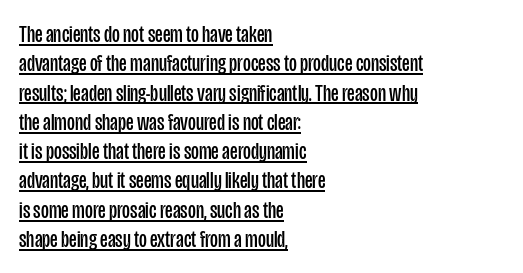
The image shows 24 px text type, upright; set left-aligned, line spacing 1.22x, normal letter spacing, underlined.
